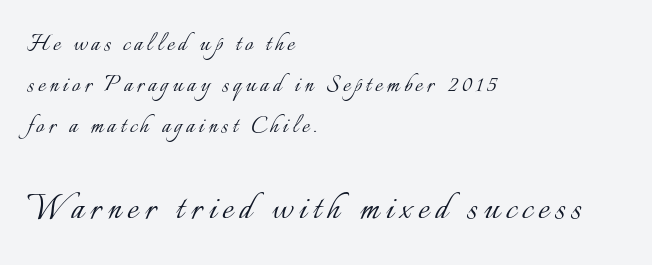
Q: Is the text bold? A: No.
Q: Is the text italic (slanted)? A: Yes.
Q: Is the text underlined? A: No.
Q: How is the paragraph aligned? A: Left-aligned.
Q: Is the spacing between lines tight, normal or loose? A: Normal.
Q: Which block of text is set in a larger size, the first (top) or the second (bottom)? A: The second (bottom) one.
Q: Width (condensed, normal, or wide)? A: Normal.
Q: Stroke contrast? A: Low.
Q: x-height? A: Small.
Q: Monospaced? A: No.
